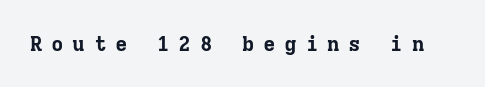
The image shows 21 px bold type, upright; set unusually wide letter spacing (+0.41 em), not underlined.
